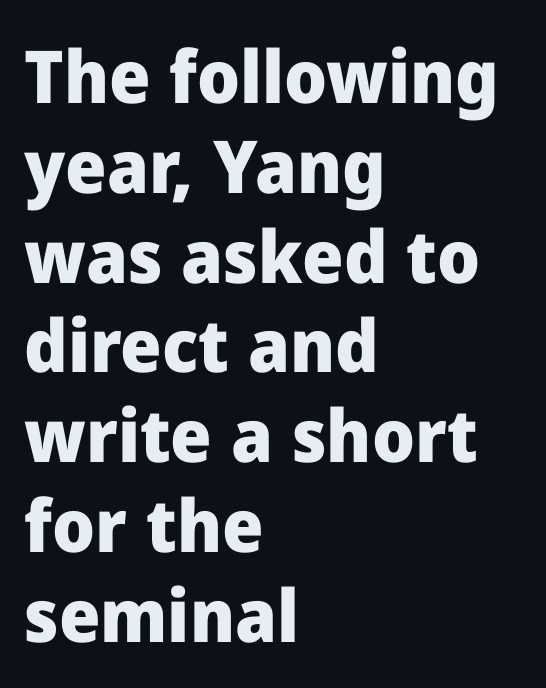
The image shows 73 px heavy sans-serif type, upright; set left-aligned, line spacing 1.23x, normal letter spacing, not underlined; low stroke contrast and a medium x-height.
